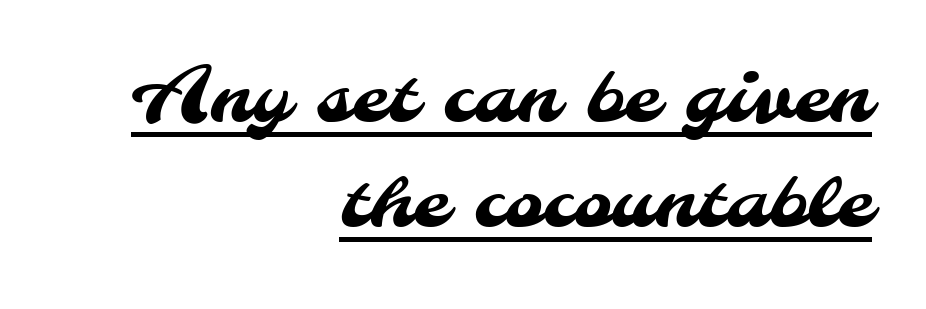
Q: Is the typeface a serif or a sans-serif typeface? A: Sans-serif.
Q: Is the text underlined? A: Yes.
Q: How is the paragraph aligned? A: Right-aligned.
Q: Is the spacing between letters normal or unusually wide? A: Normal.
Q: Is the spacing between lines tight, normal or loose? A: Normal.
Q: Width (condensed, normal, or wide)? A: Normal.
Q: Stroke contrast? A: Medium.
Q: x-height? A: Small.
Q: Monospaced? A: No.
